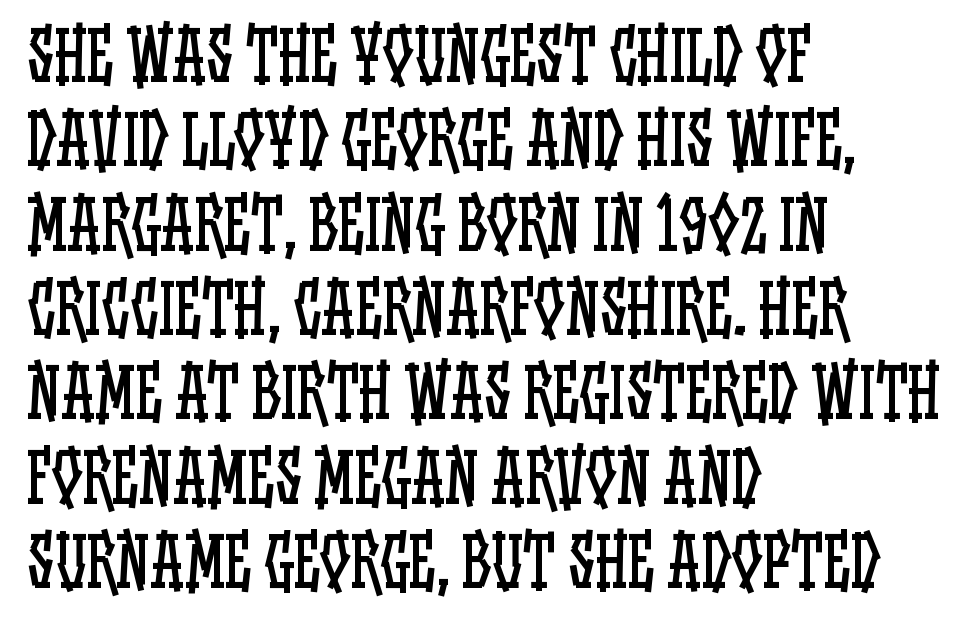
{"italic": "no", "bold": "no", "weight": "regular", "width": "condensed", "stroke_contrast": "low", "x_height": "large", "monospaced": "no", "underline": "no", "align": "left", "line_spacing_ratio": 1.24, "letter_spacing": "normal", "letter_spacing_em": 0.0, "glyph_px": 68}
